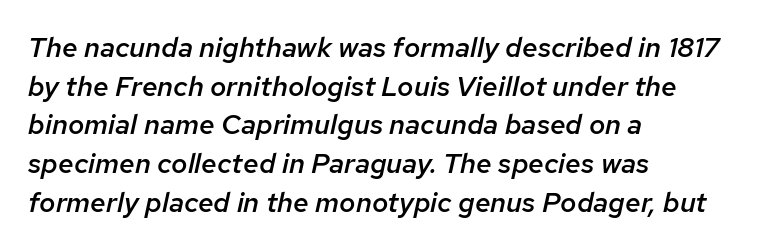
{"italic": "yes", "lean": "right", "slant_degrees": 12, "bold": "semi", "weight": "semibold", "width": "normal", "stroke_contrast": "low", "x_height": "medium", "monospaced": "no", "underline": "no", "align": "left", "line_spacing": "normal", "line_spacing_ratio": 1.38, "letter_spacing": "normal", "letter_spacing_em": 0.0, "glyph_px": 28}
